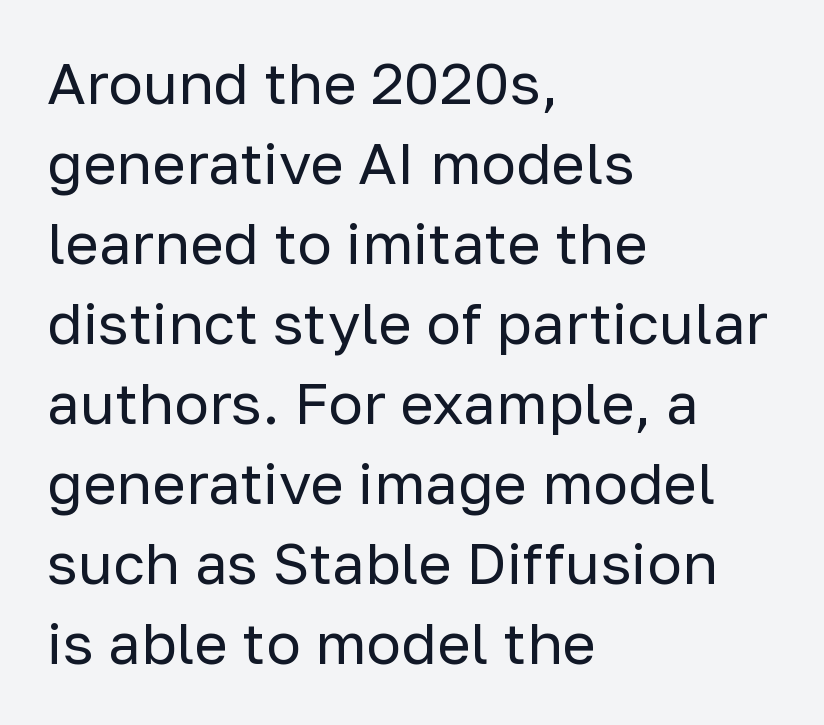
{"serif": "no", "italic": "no", "bold": "no", "weight": "regular", "width": "normal", "stroke_contrast": "low", "x_height": "medium", "monospaced": "no", "underline": "no", "align": "left", "line_spacing": "normal", "line_spacing_ratio": 1.38, "letter_spacing": "normal", "letter_spacing_em": 0.0, "glyph_px": 58}
